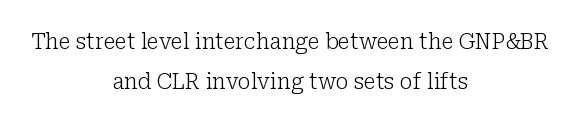
Q: Is the text bold? A: No.
Q: Is the text italic (slanted)? A: No, it is upright.
Q: Is the text underlined? A: No.
Q: How is the paragraph aligned? A: Centered.
Q: Is the spacing between letters normal or unusually wide? A: Normal.
Q: Is the spacing between lines tight, normal or loose? A: Loose.
